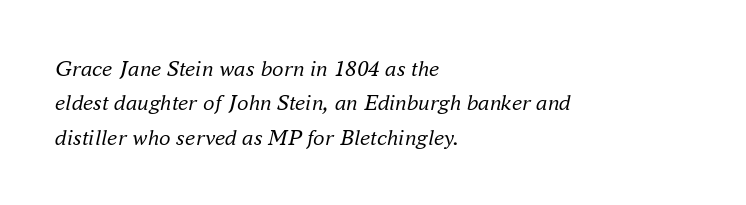
You could call the tracking neutral — neither tight nor loose. Rows of type keep a routine distance in the vertical direction. Stems here are at most as thick as an everyday book face. The ragged edge is on the right, which tells us the setting is flush left. It's the slanting kind of type.
